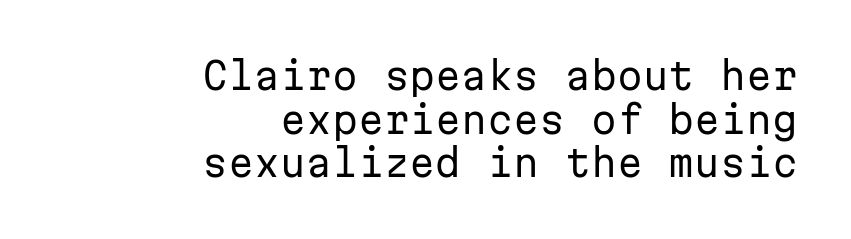
Q: Is the text bold? A: No.
Q: Is the text italic (slanted)? A: No, it is upright.
Q: Is the typeface a serif or a sans-serif typeface? A: Sans-serif.
Q: Is the text underlined? A: No.
Q: How is the paragraph aligned? A: Right-aligned.
Q: Is the spacing between letters normal or unusually wide? A: Normal.
Q: Width (condensed, normal, or wide)? A: Normal.
Q: Stroke contrast? A: Low.
Q: x-height? A: Medium.
Q: Monospaced? A: Yes.
